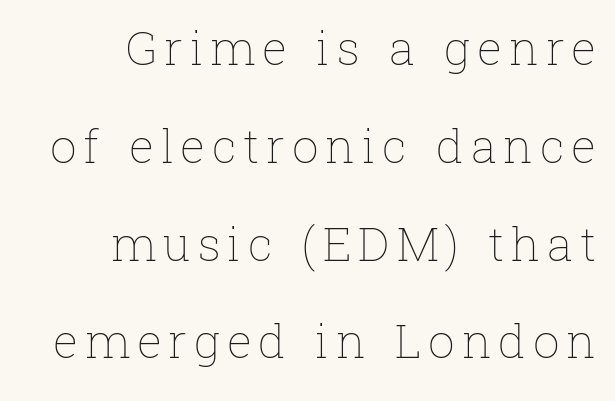
Q: Is the text bold? A: No.
Q: Is the text italic (slanted)? A: No, it is upright.
Q: Is the text underlined? A: No.
Q: How is the paragraph aligned? A: Right-aligned.
Q: Is the spacing between lines tight, normal or loose? A: Loose.
Q: Width (condensed, normal, or wide)? A: Normal.
Q: Stroke contrast? A: Low.
Q: x-height? A: Medium.
Q: Monospaced? A: No.
